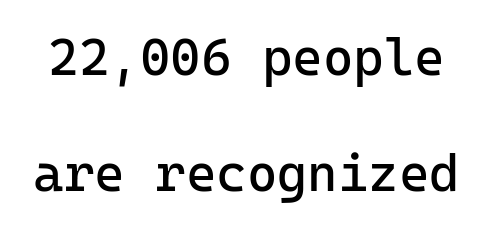
Q: Is the text bold? A: No.
Q: Is the text italic (slanted)? A: No, it is upright.
Q: Is the typeface a serif or a sans-serif typeface? A: Sans-serif.
Q: Is the text underlined? A: No.
Q: Is the spacing between letters normal or unusually wide? A: Normal.
Q: Is the spacing between lines tight, normal or loose? A: Loose.
Q: Width (condensed, normal, or wide)? A: Normal.
Q: Stroke contrast? A: Low.
Q: x-height? A: Medium.
Q: Monospaced? A: Yes.
